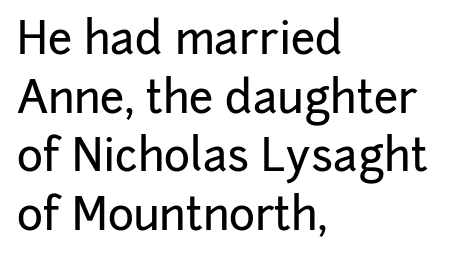
Q: Is the text italic (slanted)? A: No, it is upright.
Q: Is the typeface a serif or a sans-serif typeface? A: Sans-serif.
Q: Is the text underlined? A: No.
Q: How is the paragraph aligned? A: Left-aligned.
Q: Is the spacing between letters normal or unusually wide? A: Normal.
Q: Is the spacing between lines tight, normal or loose? A: Normal.
Q: Width (condensed, normal, or wide)? A: Normal.
Q: Stroke contrast? A: Low.
Q: x-height? A: Medium.
Q: Monospaced? A: No.
